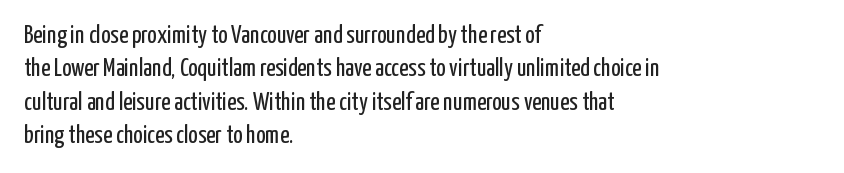
The image shows 25 px text type, upright; set left-aligned, normal line spacing (1.34x), normal letter spacing, not underlined.
